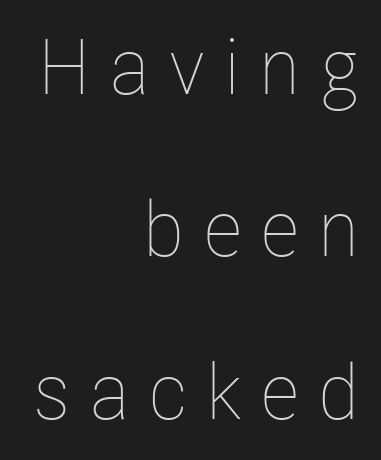
Ascenders rise straight up at ninety degrees. If you measured baseline to baseline, you'd find a long distance. Quick note: underline off. The face used here is proportionally spaced, like ordinary book or web type. Where is the straight margin? On the right. Caption: expanded tracking, letters set apart.
